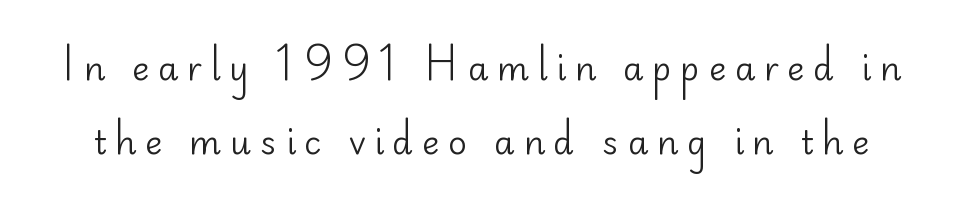
The image shows 33 px regular-weight sans-serif type, upright; set loose line spacing (2.23x), unusually wide letter spacing (+0.26 em), not underlined; low stroke contrast and a small x-height.
